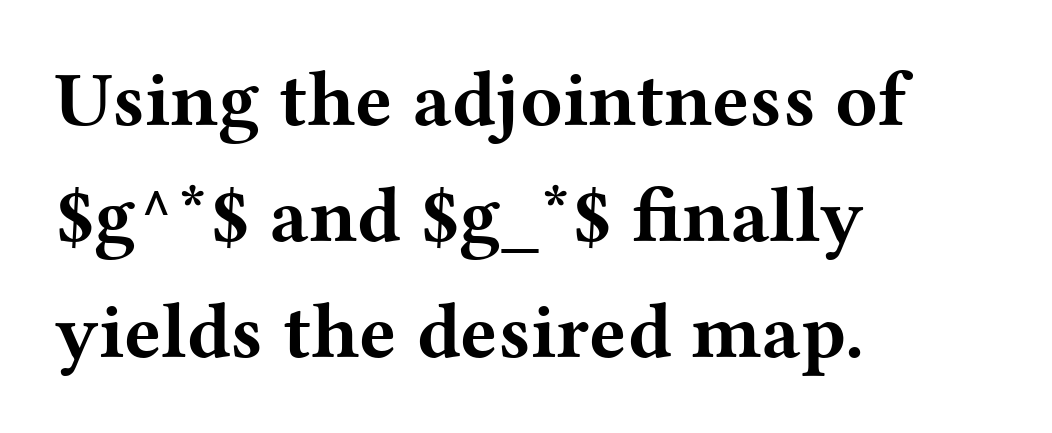
{"serif": "yes", "italic": "no", "bold": "yes", "weight": "bold", "width": "wide", "stroke_contrast": "medium", "x_height": "medium", "monospaced": "no", "underline": "no", "align": "left", "line_spacing": "normal", "line_spacing_ratio": 1.49, "letter_spacing": "normal", "letter_spacing_em": 0.0, "glyph_px": 78}
